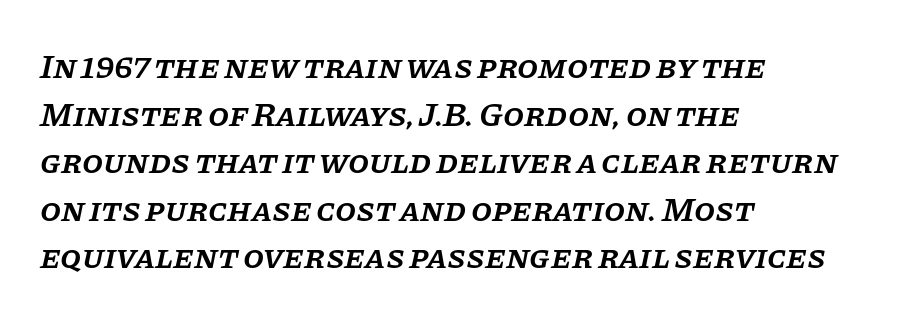
There's an unmistakable incline to the writing here. The paragraph shown leans on its left margin. Is the type bold? Partly — it's a semibold, heavier than regular but not fully bold. The passage shown has conventional tracking throughout. These lines are composed in type with serifs. In terms of leading, this rendering sits right in the middle.
